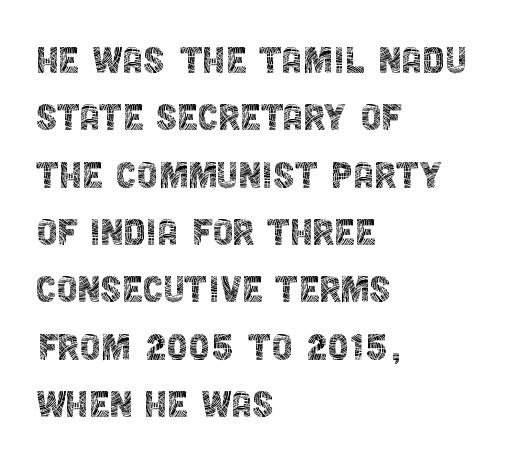
The image shows 47 px thin, condensed sans-serif type, upright; set left-aligned, line spacing 1.22x, normal letter spacing, not underlined; a large x-height.
